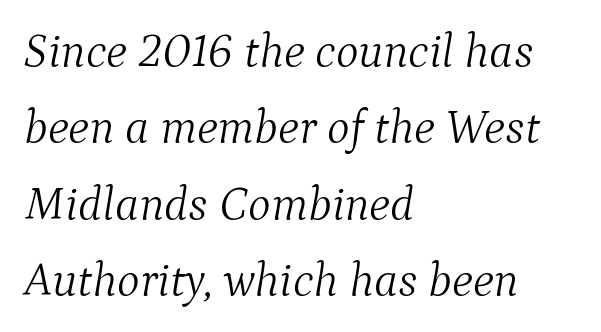
Q: Is the text bold? A: No.
Q: Is the text italic (slanted)? A: Yes, it leans right by about 9 degrees.
Q: Is the typeface a serif or a sans-serif typeface? A: Serif.
Q: Is the text underlined? A: No.
Q: How is the paragraph aligned? A: Left-aligned.
Q: Is the spacing between letters normal or unusually wide? A: Normal.
Q: Is the spacing between lines tight, normal or loose? A: Normal.
Q: Width (condensed, normal, or wide)? A: Normal.
Q: Stroke contrast? A: Medium.
Q: x-height? A: Medium.
Q: Monospaced? A: No.
